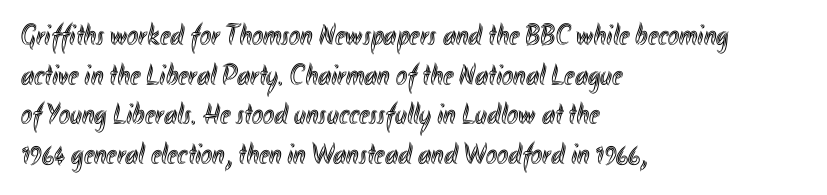
Has an underline been added? It has not. Each letter keeps its own natural width here, so spacing adapts to shape. Observe the ordinary spacing: letters are neighbours, not strangers.
